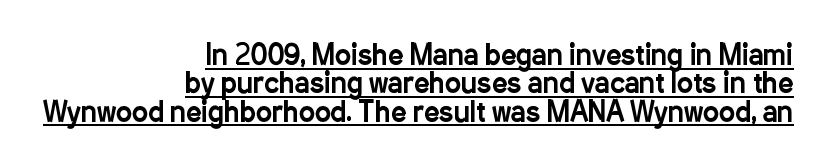
Q: Is the text italic (slanted)? A: No, it is upright.
Q: Is the text underlined? A: Yes.
Q: How is the paragraph aligned? A: Right-aligned.
Q: Is the spacing between letters normal or unusually wide? A: Normal.
Q: Is the spacing between lines tight, normal or loose? A: Tight.
